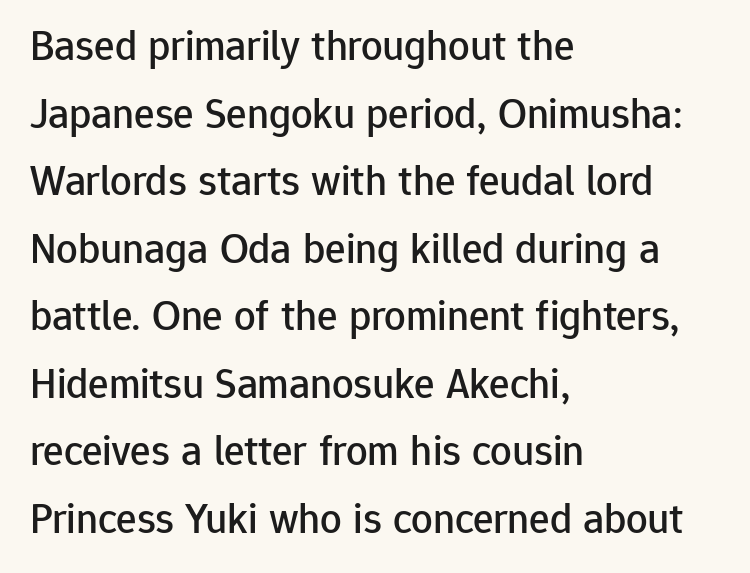
{"serif": "no", "italic": "no", "width": "normal", "stroke_contrast": "low", "x_height": "medium", "monospaced": "no", "underline": "no", "align": "left", "line_spacing": "normal", "line_spacing_ratio": 1.57, "letter_spacing": "normal", "letter_spacing_em": 0.0, "glyph_px": 43}
